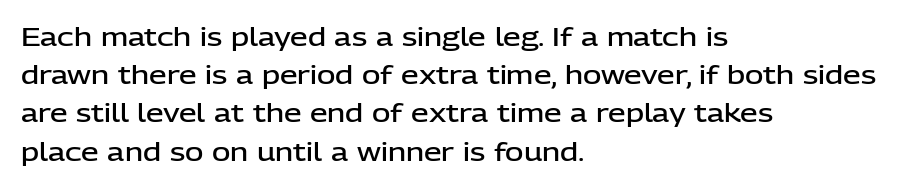
{"italic": "no", "bold": "semi", "underline": "no", "align": "left", "line_spacing": "normal", "line_spacing_ratio": 1.53, "letter_spacing": "normal", "letter_spacing_em": 0.0, "glyph_px": 25}
